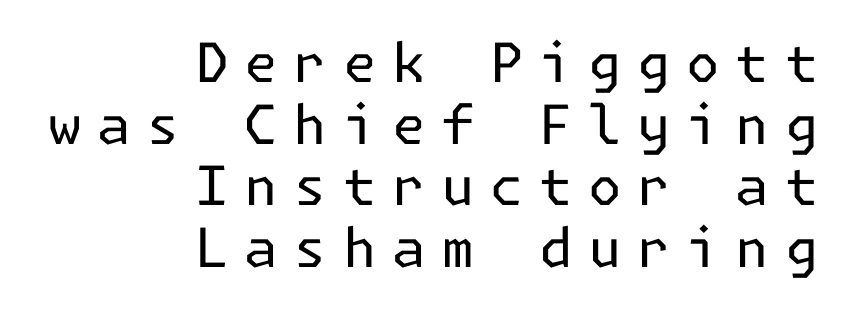
Q: Is the text bold? A: No.
Q: Is the text italic (slanted)? A: No, it is upright.
Q: Is the typeface a serif or a sans-serif typeface? A: Sans-serif.
Q: Is the text underlined? A: No.
Q: How is the paragraph aligned? A: Right-aligned.
Q: Is the spacing between letters normal or unusually wide? A: Unusually wide.
Q: Is the spacing between lines tight, normal or loose? A: Tight.
Q: Width (condensed, normal, or wide)? A: Normal.
Q: Stroke contrast? A: Low.
Q: x-height? A: Medium.
